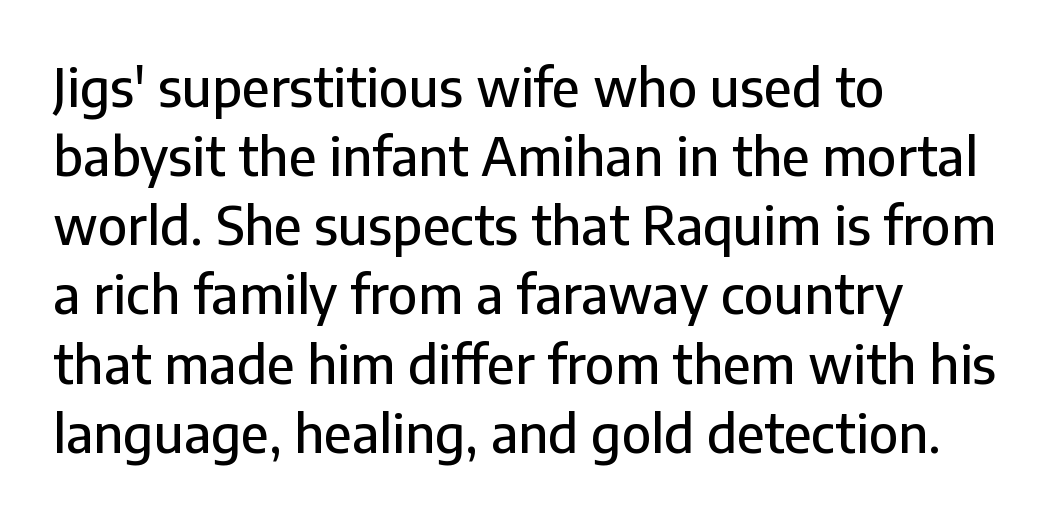
{"serif": "no", "italic": "no", "width": "normal", "stroke_contrast": "low", "x_height": "medium", "monospaced": "no", "underline": "no", "align": "left", "line_spacing": "normal", "line_spacing_ratio": 1.33, "letter_spacing": "normal", "letter_spacing_em": 0.0, "glyph_px": 52}
